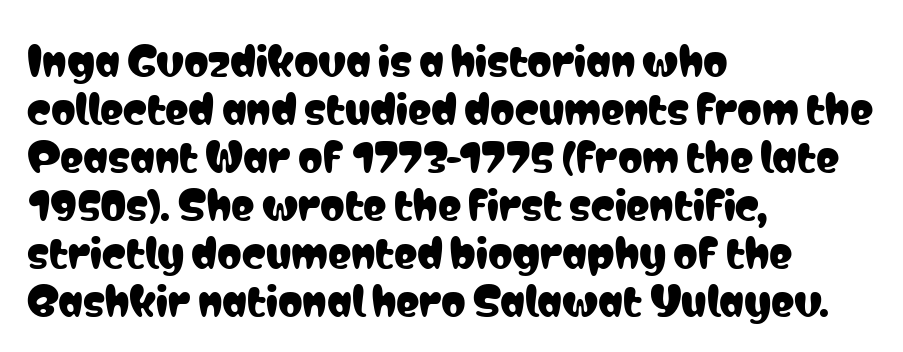
The image shows 39 px condensed sans-serif type, upright; set left-aligned, line spacing 1.23x, normal letter spacing, not underlined; low stroke contrast and a medium x-height.
